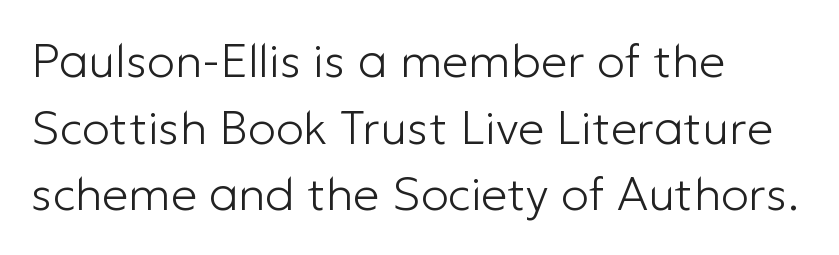
Q: Is the text bold? A: No.
Q: Is the text italic (slanted)? A: No, it is upright.
Q: Is the typeface a serif or a sans-serif typeface? A: Sans-serif.
Q: Is the text underlined? A: No.
Q: How is the paragraph aligned? A: Left-aligned.
Q: Is the spacing between letters normal or unusually wide? A: Normal.
Q: Is the spacing between lines tight, normal or loose? A: Normal.
Q: Width (condensed, normal, or wide)? A: Normal.
Q: Stroke contrast? A: Low.
Q: x-height? A: Medium.
Q: Monospaced? A: No.
